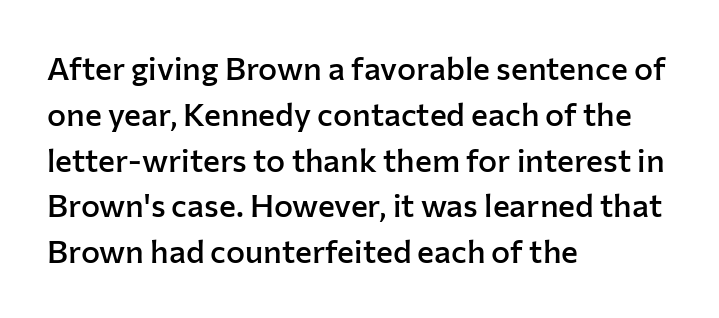
{"serif": "no", "italic": "no", "bold": "semi", "weight": "semibold", "width": "normal", "stroke_contrast": "low", "x_height": "medium", "monospaced": "no", "underline": "no", "align": "left", "line_spacing": "normal", "line_spacing_ratio": 1.43, "letter_spacing": "normal", "letter_spacing_em": 0.0, "glyph_px": 32}
